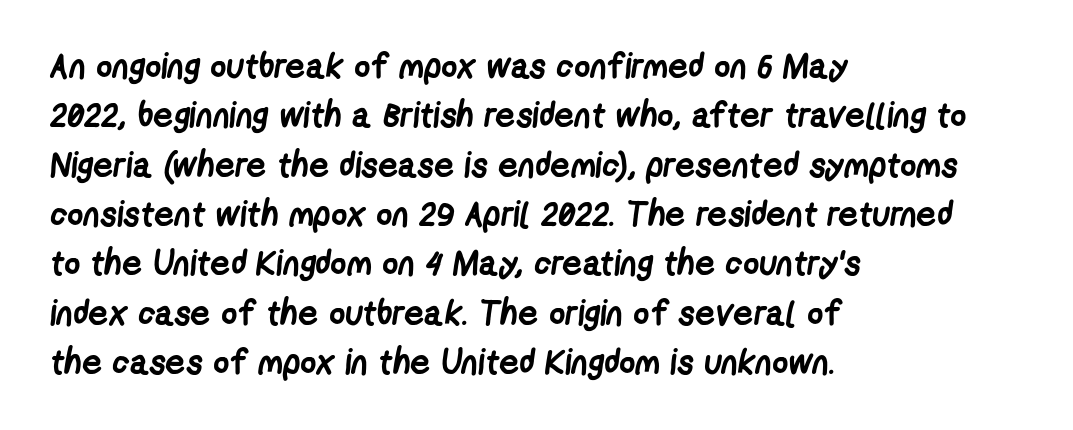
Q: Is the text bold? A: Yes.
Q: Is the typeface a serif or a sans-serif typeface? A: Sans-serif.
Q: Is the text underlined? A: No.
Q: How is the paragraph aligned? A: Left-aligned.
Q: Is the spacing between letters normal or unusually wide? A: Normal.
Q: Is the spacing between lines tight, normal or loose? A: Normal.
Q: Width (condensed, normal, or wide)? A: Condensed.
Q: Stroke contrast? A: Low.
Q: x-height? A: Medium.
Q: Monospaced? A: No.
